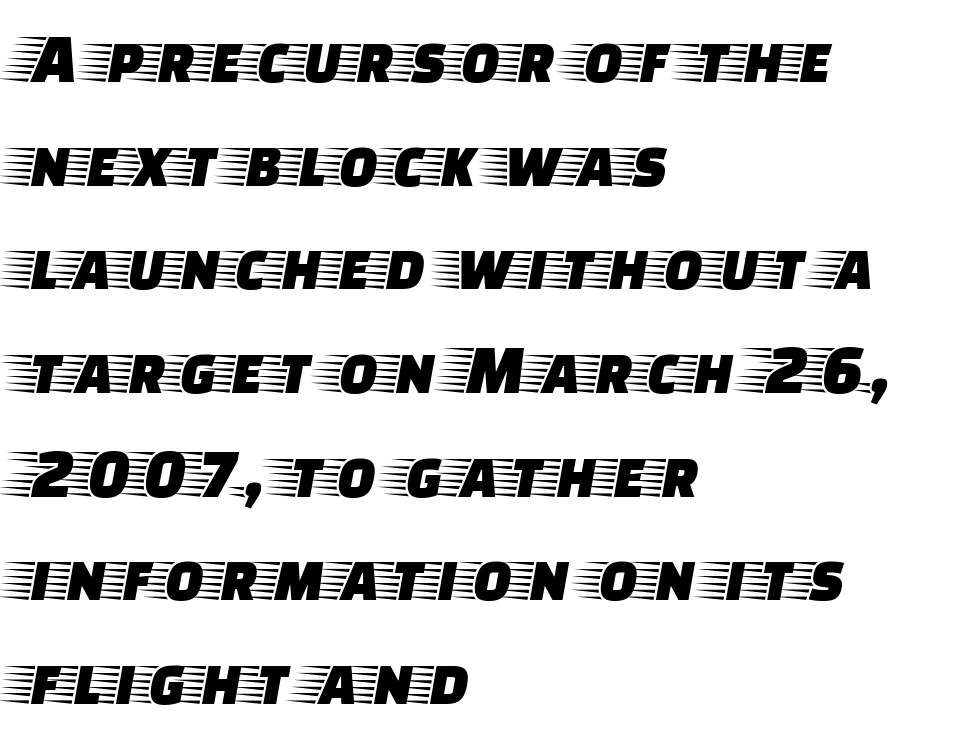
Nobody drew a line under any word here. Think of a printed novel: that variable character pitch is what you see here. Each word holds together tightly as a unit, with standard inter-letter gaps.
